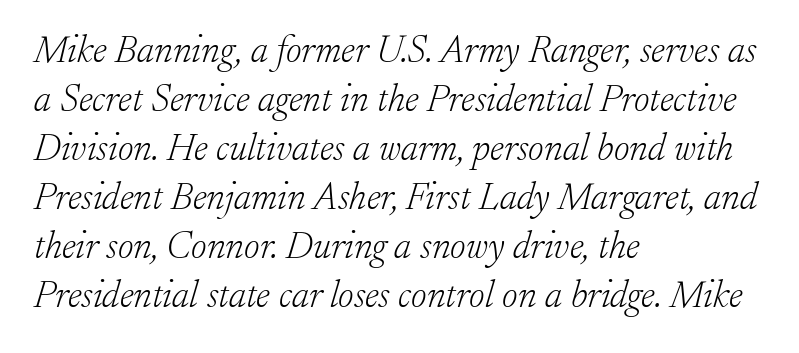
{"serif": "yes", "italic": "yes", "lean": "right", "slant_degrees": 17, "bold": "no", "weight": "light", "width": "normal", "stroke_contrast": "low", "x_height": "small", "monospaced": "no", "underline": "no", "align": "left", "line_spacing": "normal", "line_spacing_ratio": 1.29, "letter_spacing": "normal", "letter_spacing_em": 0.0, "glyph_px": 38}
